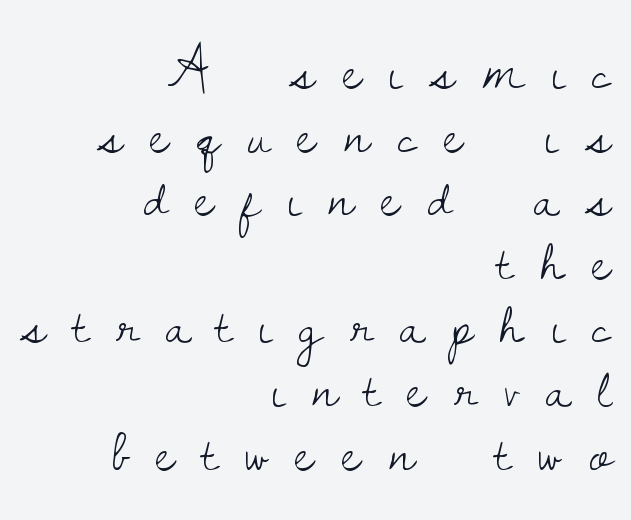
Q: Is the text bold? A: No.
Q: Is the text italic (slanted)? A: Yes.
Q: Is the typeface a serif or a sans-serif typeface? A: Serif.
Q: Is the text underlined? A: No.
Q: How is the paragraph aligned? A: Right-aligned.
Q: Is the spacing between letters normal or unusually wide? A: Unusually wide.
Q: Is the spacing between lines tight, normal or loose? A: Tight.
Q: Width (condensed, normal, or wide)? A: Normal.
Q: Stroke contrast? A: Low.
Q: x-height? A: Small.
Q: Monospaced? A: No.
